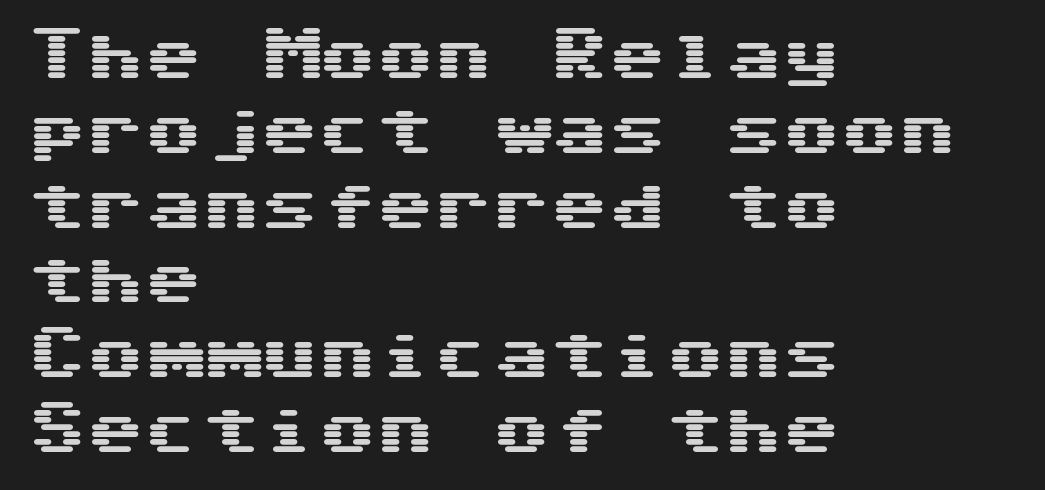
Q: Is the text italic (slanted)? A: No, it is upright.
Q: Is the typeface a serif or a sans-serif typeface? A: Sans-serif.
Q: Is the text underlined? A: No.
Q: How is the paragraph aligned? A: Left-aligned.
Q: Is the spacing between letters normal or unusually wide? A: Normal.
Q: Is the spacing between lines tight, normal or loose? A: Normal.
Q: Width (condensed, normal, or wide)? A: Wide.
Q: Stroke contrast? A: Medium.
Q: x-height? A: Medium.
Q: Monospaced? A: Yes.
